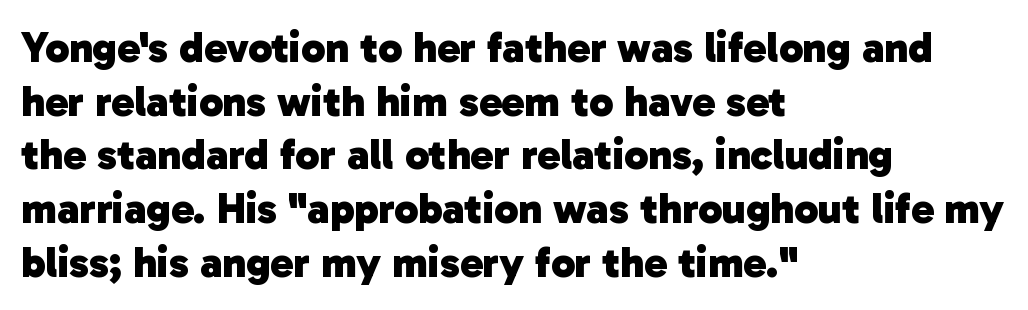
The image shows 43 px heavy sans-serif type; set left-aligned, normal line spacing (1.25x), normal letter spacing, not underlined; low stroke contrast and a medium x-height.
